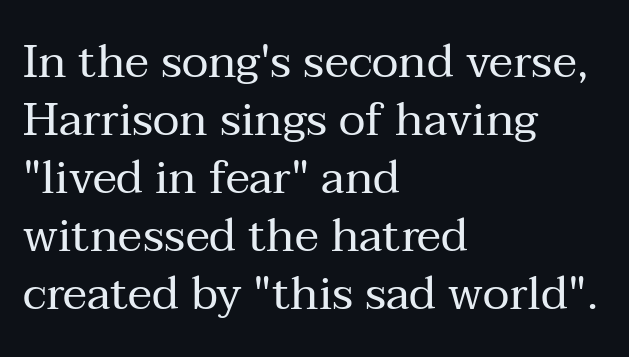
{"serif": "yes", "italic": "no", "bold": "no", "weight": "regular", "width": "normal", "stroke_contrast": "medium", "x_height": "medium", "monospaced": "no", "underline": "no", "align": "left", "line_spacing": "normal", "line_spacing_ratio": 1.26, "letter_spacing": "normal", "letter_spacing_em": 0.0, "glyph_px": 46}
